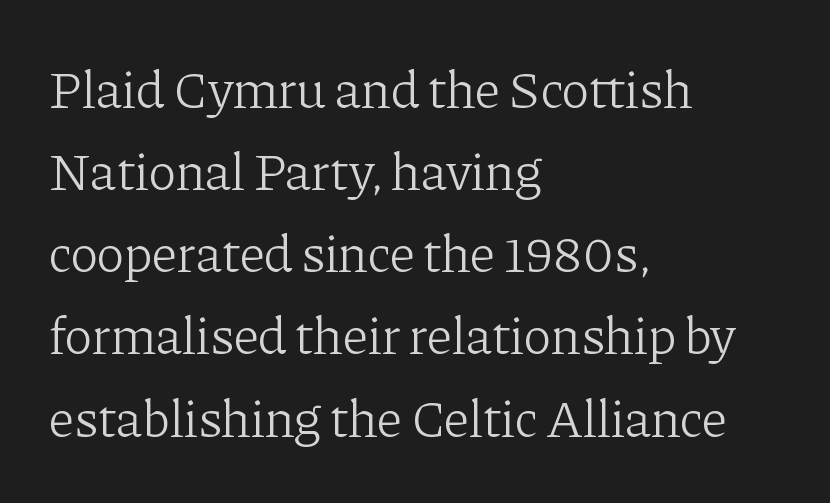
Q: Is the text bold? A: No.
Q: Is the text italic (slanted)? A: No, it is upright.
Q: Is the typeface a serif or a sans-serif typeface? A: Serif.
Q: Is the text underlined? A: No.
Q: How is the paragraph aligned? A: Left-aligned.
Q: Is the spacing between letters normal or unusually wide? A: Normal.
Q: Is the spacing between lines tight, normal or loose? A: Normal.
Q: Width (condensed, normal, or wide)? A: Normal.
Q: Stroke contrast? A: Low.
Q: x-height? A: Medium.
Q: Monospaced? A: No.
